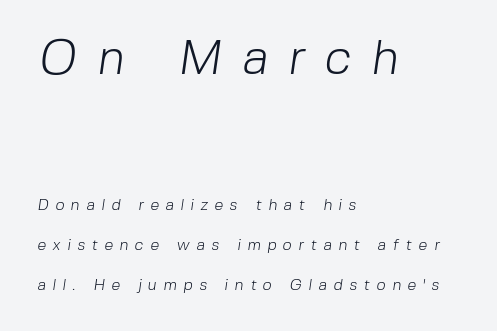
The image shows 49 px light sans-serif type; set left-aligned, loose line spacing (2.49x), unusually wide letter spacing (+0.41 em), not underlined; the first (top) block is 3.06x larger; low stroke contrast and a medium x-height.
